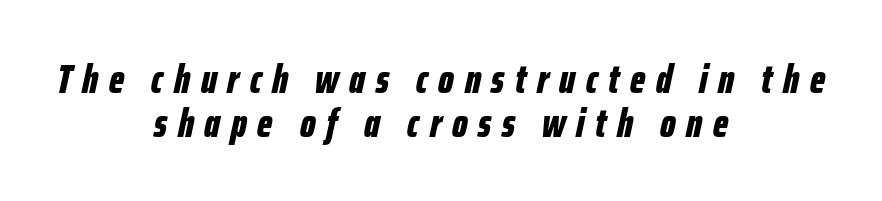
{"italic": "yes", "lean": "right", "slant_degrees": 12, "bold": "yes", "weight": "bold", "width": "condensed", "stroke_contrast": "low", "x_height": "medium", "monospaced": "no", "underline": "no", "align": "center", "line_spacing": "tight", "line_spacing_ratio": 1.07, "letter_spacing": "wide", "letter_spacing_em": 0.26, "glyph_px": 41}
